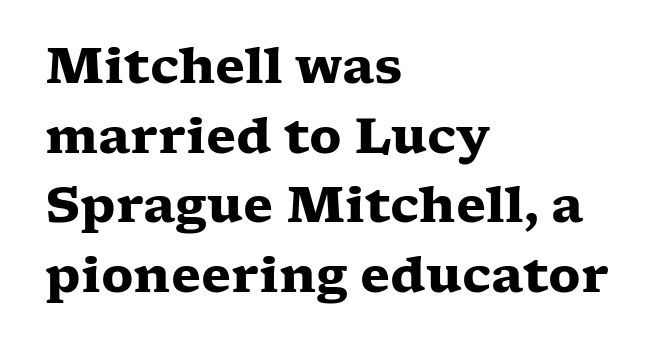
Q: Is the text bold? A: Yes.
Q: Is the text italic (slanted)? A: No, it is upright.
Q: Is the typeface a serif or a sans-serif typeface? A: Serif.
Q: Is the text underlined? A: No.
Q: How is the paragraph aligned? A: Left-aligned.
Q: Is the spacing between letters normal or unusually wide? A: Normal.
Q: Is the spacing between lines tight, normal or loose? A: Normal.
Q: Width (condensed, normal, or wide)? A: Wide.
Q: Stroke contrast? A: Low.
Q: x-height? A: Medium.
Q: Monospaced? A: No.
